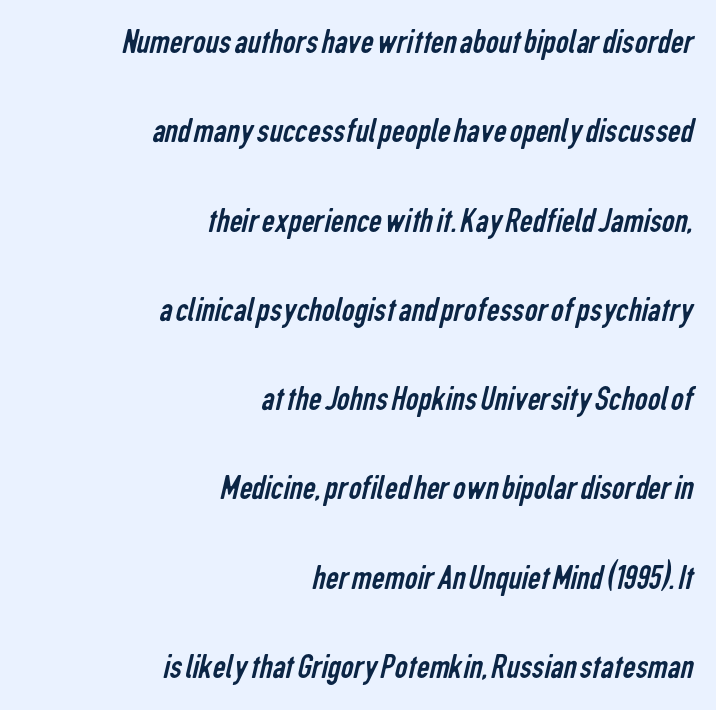
Q: Is the text bold? A: No.
Q: Is the typeface a serif or a sans-serif typeface? A: Sans-serif.
Q: Is the text underlined? A: No.
Q: How is the paragraph aligned? A: Right-aligned.
Q: Is the spacing between letters normal or unusually wide? A: Normal.
Q: Is the spacing between lines tight, normal or loose? A: Loose.
Q: Width (condensed, normal, or wide)? A: Condensed.
Q: Stroke contrast? A: Low.
Q: x-height? A: Medium.
Q: Monospaced? A: No.
